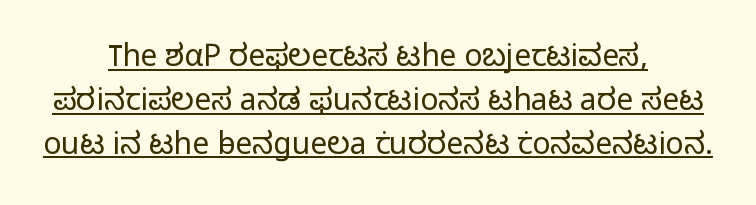
Q: Is the text bold? A: No.
Q: Is the text italic (slanted)? A: No, it is upright.
Q: Is the typeface a serif or a sans-serif typeface? A: Sans-serif.
Q: Is the text underlined? A: Yes.
Q: How is the paragraph aligned? A: Centered.
Q: Is the spacing between letters normal or unusually wide? A: Normal.
Q: Is the spacing between lines tight, normal or loose? A: Normal.
Q: Width (condensed, normal, or wide)? A: Normal.
Q: Stroke contrast? A: Low.
Q: x-height? A: Medium.
Q: Monospaced? A: No.
